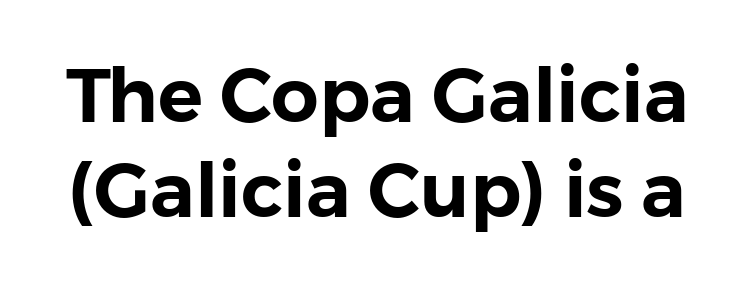
Q: Is the text italic (slanted)? A: No, it is upright.
Q: Is the typeface a serif or a sans-serif typeface? A: Sans-serif.
Q: Is the text underlined? A: No.
Q: Is the spacing between letters normal or unusually wide? A: Normal.
Q: Is the spacing between lines tight, normal or loose? A: Normal.
Q: Width (condensed, normal, or wide)? A: Normal.
Q: Stroke contrast? A: Low.
Q: x-height? A: Medium.
Q: Monospaced? A: No.
